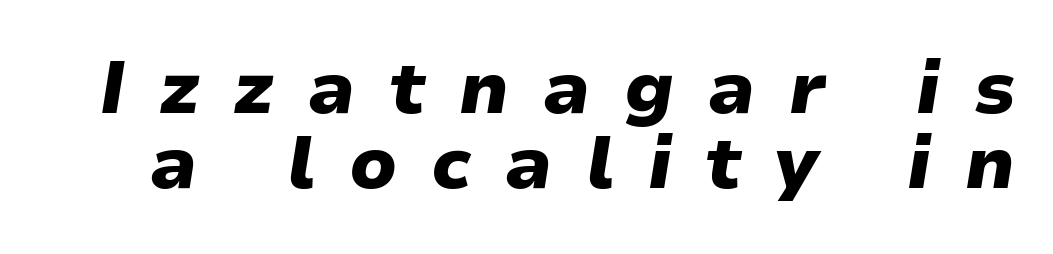
The image shows 74 px heavy type, italic (leaning right); set tight line spacing (1.02x), unusually wide letter spacing (+0.45 em), not underlined; low stroke contrast and a medium x-height.
